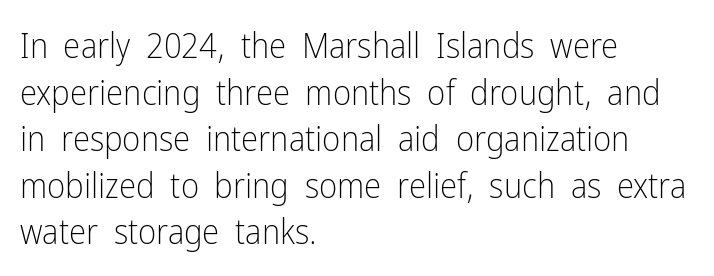
Q: Is the text bold? A: No.
Q: Is the text italic (slanted)? A: No, it is upright.
Q: Is the typeface a serif or a sans-serif typeface? A: Sans-serif.
Q: Is the text underlined? A: No.
Q: How is the paragraph aligned? A: Left-aligned.
Q: Is the spacing between letters normal or unusually wide? A: Normal.
Q: Is the spacing between lines tight, normal or loose? A: Normal.
Q: Width (condensed, normal, or wide)? A: Condensed.
Q: Stroke contrast? A: Low.
Q: x-height? A: Medium.
Q: Monospaced? A: No.
